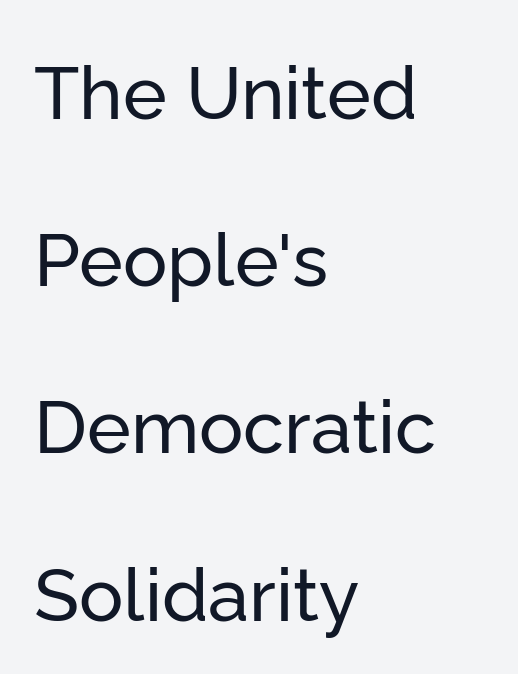
The image shows 74 px sans-serif type, upright; set left-aligned, loose line spacing (2.26x), normal letter spacing, not underlined; low stroke contrast and a medium x-height.
